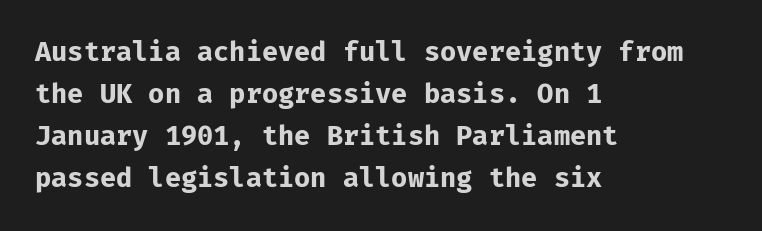
The image shows 27 px bold type, upright; set left-aligned, normal line spacing (1.56x), normal letter spacing, not underlined.
